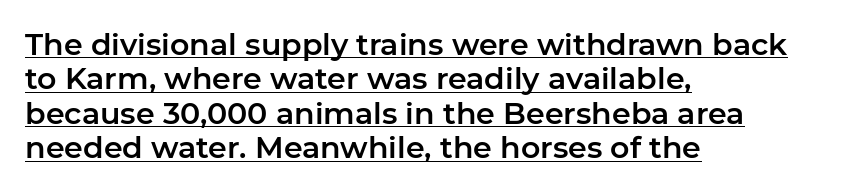
Q: Is the text italic (slanted)? A: No, it is upright.
Q: Is the typeface a serif or a sans-serif typeface? A: Sans-serif.
Q: Is the text underlined? A: Yes.
Q: How is the paragraph aligned? A: Left-aligned.
Q: Is the spacing between letters normal or unusually wide? A: Normal.
Q: Is the spacing between lines tight, normal or loose? A: Tight.
Q: Width (condensed, normal, or wide)? A: Normal.
Q: Stroke contrast? A: Low.
Q: x-height? A: Medium.
Q: Monospaced? A: No.
